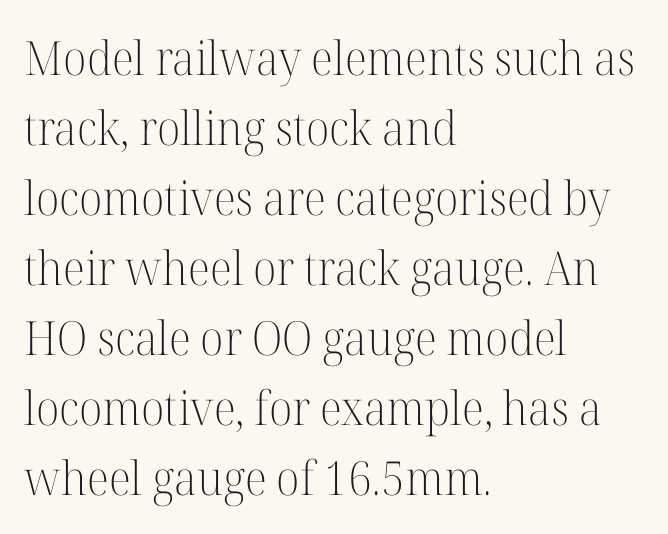
The foot of each line stays bare and open. Weight: not bold — regular or lighter. Where is the straight margin? On the left. The horizontal fit of the characters is conventional and even. These lines are composed in type with serifs. Each letter keeps its own natural width here, so spacing adapts to shape.
